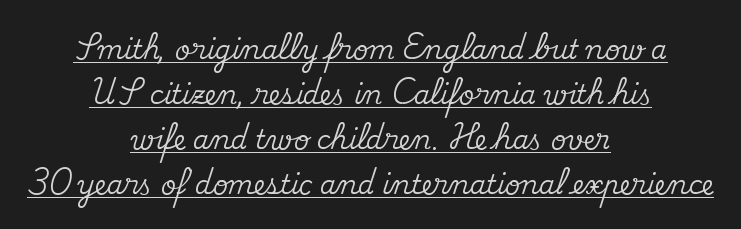
The image shows 26 px text type; set centered, line spacing 1.73x, normal letter spacing, underlined.
